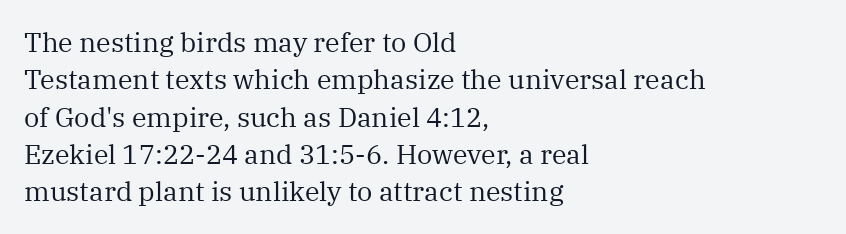
Q: Is the text bold? A: No.
Q: Is the text italic (slanted)? A: No, it is upright.
Q: Is the text underlined? A: No.
Q: How is the paragraph aligned? A: Left-aligned.
Q: Is the spacing between letters normal or unusually wide? A: Normal.
Q: Is the spacing between lines tight, normal or loose? A: Normal.
